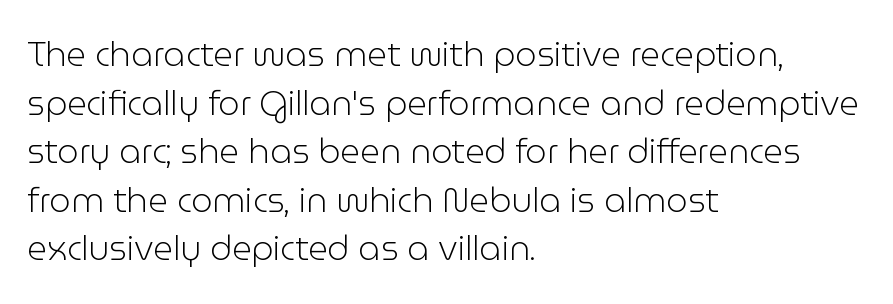
Q: Is the text bold? A: No.
Q: Is the text italic (slanted)? A: No, it is upright.
Q: Is the typeface a serif or a sans-serif typeface? A: Sans-serif.
Q: Is the text underlined? A: No.
Q: How is the paragraph aligned? A: Left-aligned.
Q: Is the spacing between letters normal or unusually wide? A: Normal.
Q: Is the spacing between lines tight, normal or loose? A: Normal.
Q: Width (condensed, normal, or wide)? A: Normal.
Q: Stroke contrast? A: Low.
Q: x-height? A: Medium.
Q: Monospaced? A: No.
